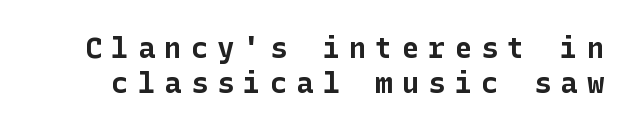
Plenty of ink on the page — the face is bold. The characters display no serif detailing; their extremities are plain. Display-style spreading of the glyphs; the letterfit is very open. The letters stand straight up with perfectly vertical stems.
